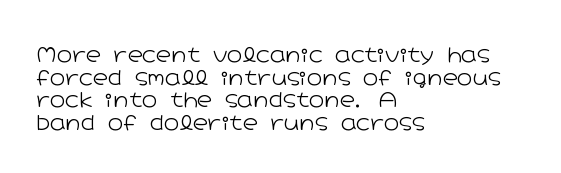
Q: Is the text bold? A: No.
Q: Is the text italic (slanted)? A: No, it is upright.
Q: Is the text underlined? A: No.
Q: How is the paragraph aligned? A: Left-aligned.
Q: Is the spacing between letters normal or unusually wide? A: Normal.
Q: Is the spacing between lines tight, normal or loose? A: Tight.
